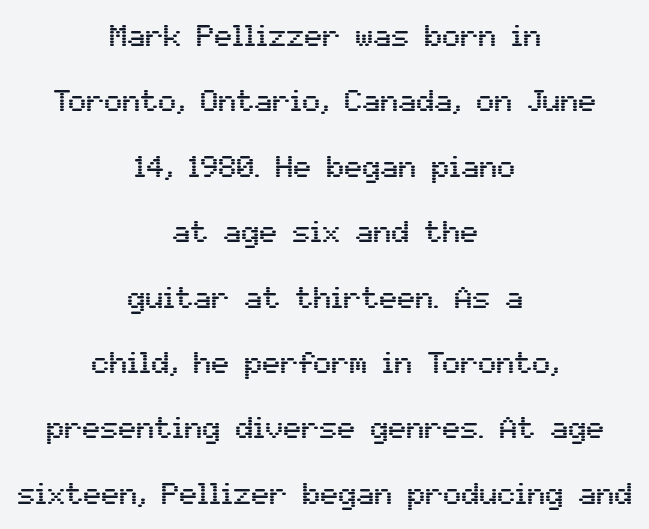
No italicization has been applied; the sample stays upright. A typesetter would call this leading open, well beyond the default. This sample has the flowing, uneven cadence of proportional lettering. If you folded the block vertically in half, each line would mirror itself in length. I'd call this a sans setting — the letters go barefoot.
